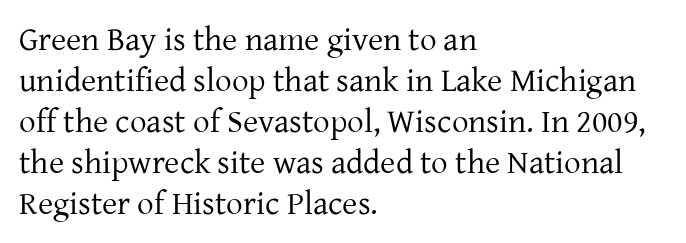
The letters stand straight up with perfectly vertical stems. Are there feet on the stems? There are — it's a serif. The paragraph has a hard left edge and a soft right edge. The space beneath each line is pristine and unruled. No extra tracking has been applied to these lines. Stem width sits at or under what a default text font uses.
